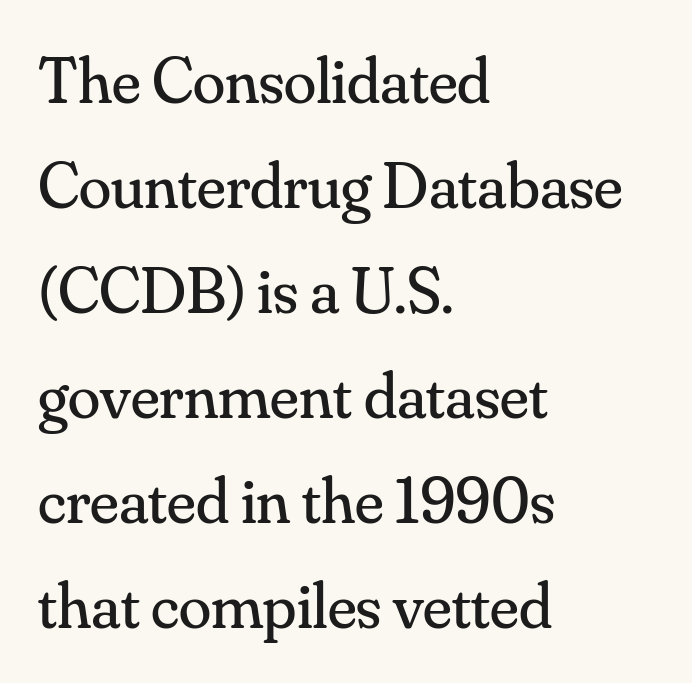
A typesetter would label this face a serif. The rows are spaced the way most documents space them. The face used here is proportionally spaced, like ordinary book or web type. No chunkiness to these letters — they're not bold. Honestly, there is no underline to notice here at all. Each word holds together tightly as a unit, with standard inter-letter gaps.
